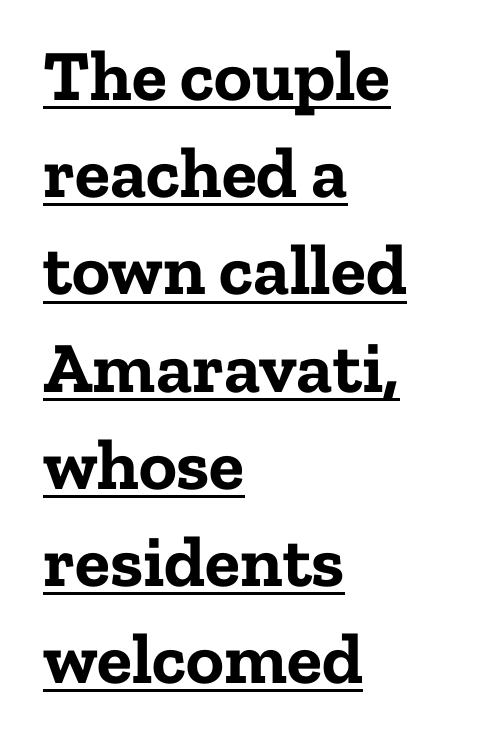
{"serif": "yes", "italic": "no", "bold": "yes", "weight": "bold", "width": "normal", "stroke_contrast": "low", "x_height": "medium", "monospaced": "no", "underline": "yes", "align": "left", "line_spacing": "normal", "line_spacing_ratio": 1.35, "letter_spacing": "normal", "letter_spacing_em": 0.0, "glyph_px": 72}
